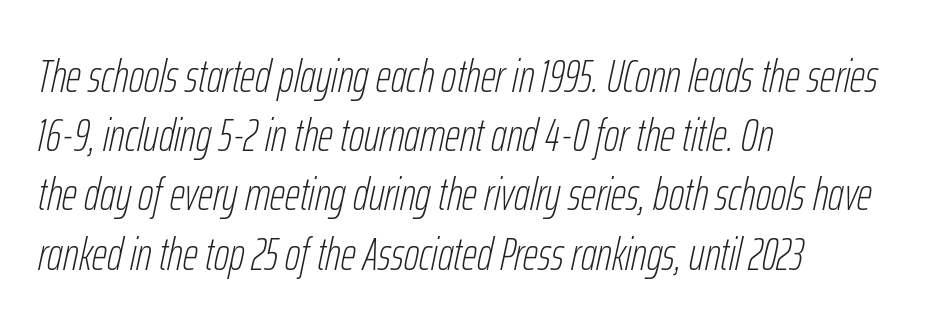
The image shows 47 px thin, condensed type, italic (leaning right); set left-aligned, normal line spacing (1.26x), normal letter spacing, not underlined; low stroke contrast and a medium x-height.
